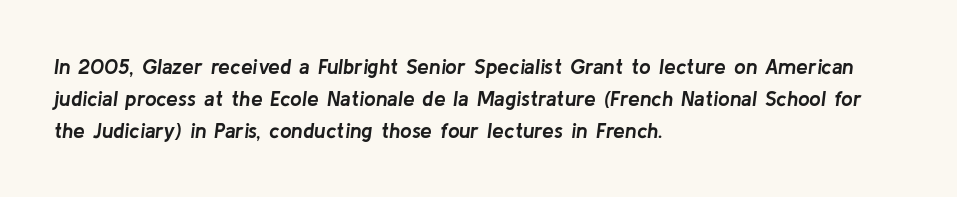
{"italic": "yes", "lean": "right", "slant_degrees": 8, "bold": "yes", "underline": "no", "align": "left", "line_spacing": "normal", "line_spacing_ratio": 1.52, "letter_spacing": "normal", "letter_spacing_em": 0.0, "glyph_px": 21}
